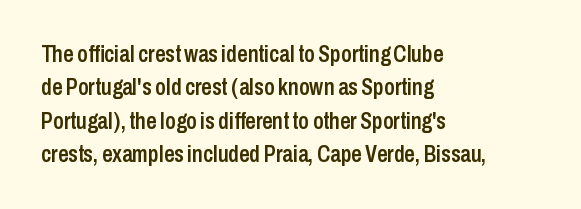
{"italic": "no", "bold": "semi", "underline": "no", "align": "left", "line_spacing": "normal", "line_spacing_ratio": 1.45, "letter_spacing": "normal", "letter_spacing_em": 0.0, "glyph_px": 23}
